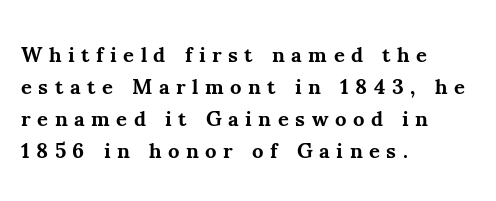
The image shows 21 px bold type, upright; set left-aligned, normal line spacing (1.52x), unusually wide letter spacing (+0.31 em), not underlined.
